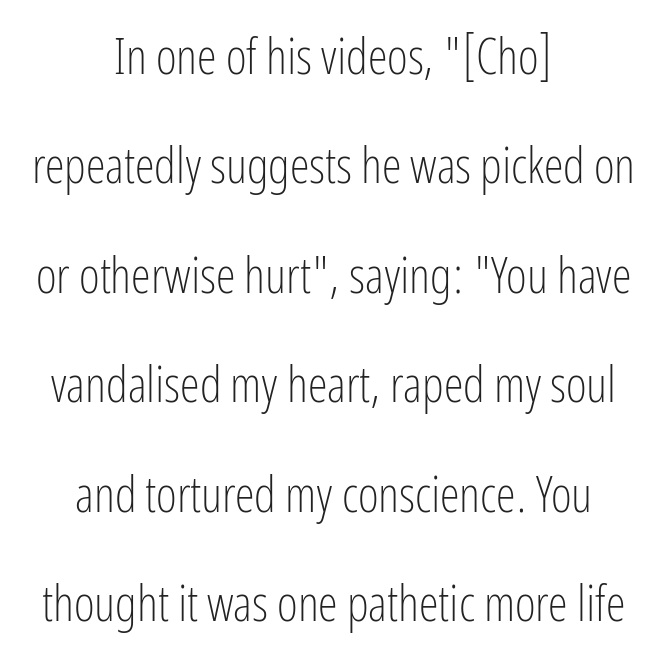
{"serif": "no", "italic": "no", "bold": "no", "weight": "light", "width": "condensed", "stroke_contrast": "low", "x_height": "medium", "monospaced": "no", "underline": "no", "align": "center", "line_spacing": "loose", "line_spacing_ratio": 2.19, "letter_spacing": "normal", "letter_spacing_em": 0.0, "glyph_px": 50}
